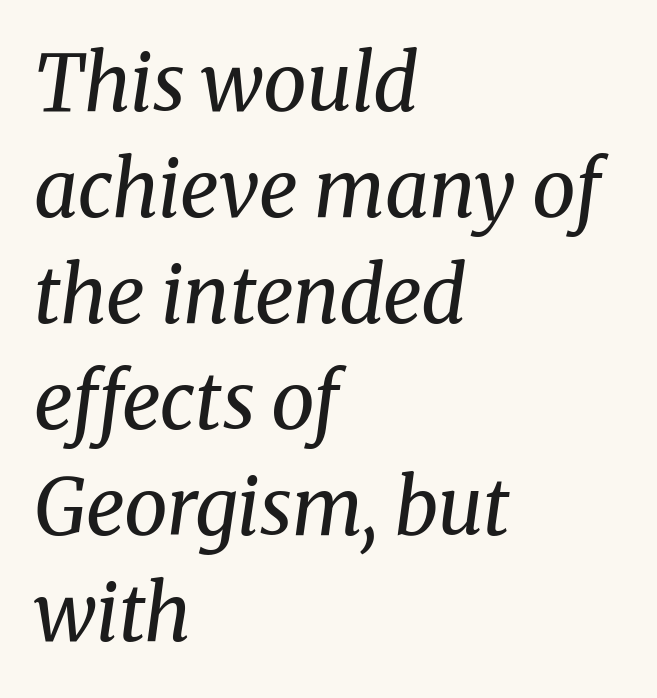
{"serif": "yes", "italic": "yes", "lean": "right", "slant_degrees": 8, "bold": "no", "weight": "regular", "width": "normal", "stroke_contrast": "medium", "x_height": "medium", "monospaced": "no", "underline": "no", "align": "left", "line_spacing": "normal", "line_spacing_ratio": 1.36, "letter_spacing": "normal", "letter_spacing_em": 0.0, "glyph_px": 78}
